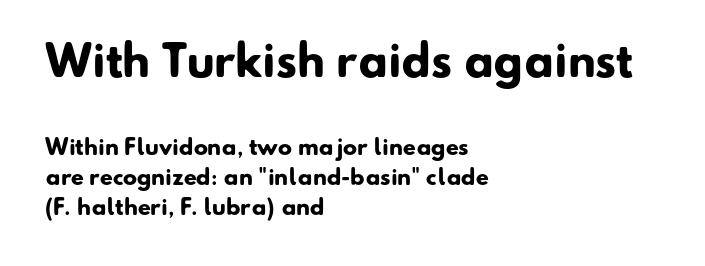
Notice how descenders clear the ascenders below comfortably — that's standard leading. Two sizes are in play, and the larger belongs to the first block. Think of a printed novel: that variable character pitch is what you see here. Each word holds together tightly as a unit, with standard inter-letter gaps.
